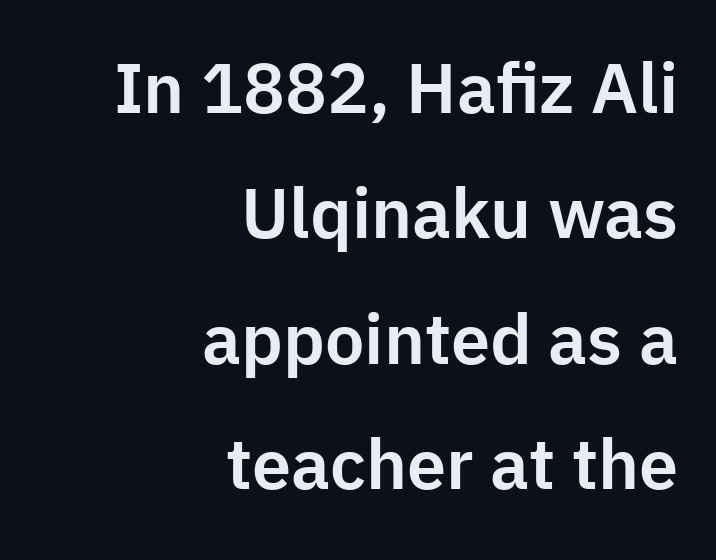
Is this a sans? Yes — the strokes have no serifs. The font's upright variant was chosen for this text. Underline: absent. In CSS terms this would be text-align: right.
